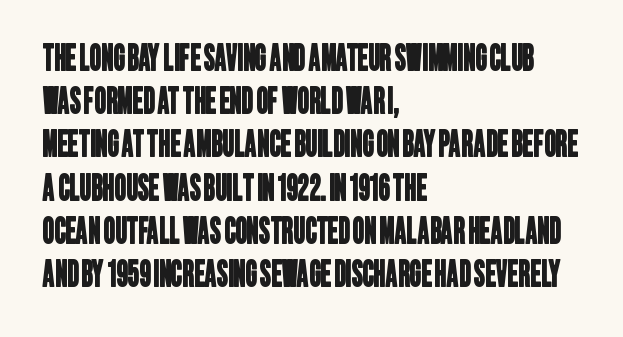
The paragraph has a hard left edge and a soft right edge. No extra tracking has been applied to these lines. Think of a printed novel: that variable character pitch is what you see here. These lines are composed in type without serifs. The string is rendered with underlining switched off.
